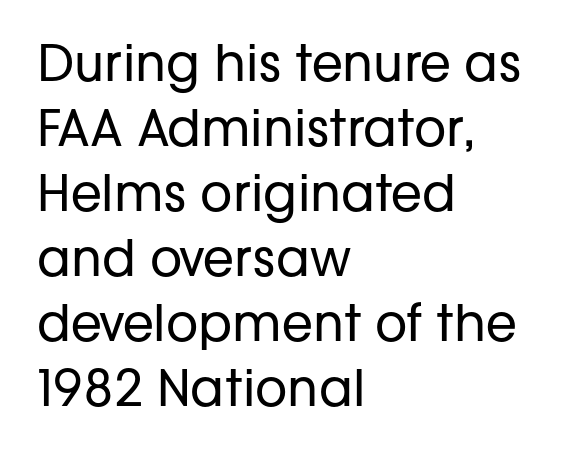
The image shows 50 px regular-weight sans-serif type, upright; set left-aligned, normal line spacing (1.3x), normal letter spacing, not underlined; low stroke contrast and a medium x-height.
